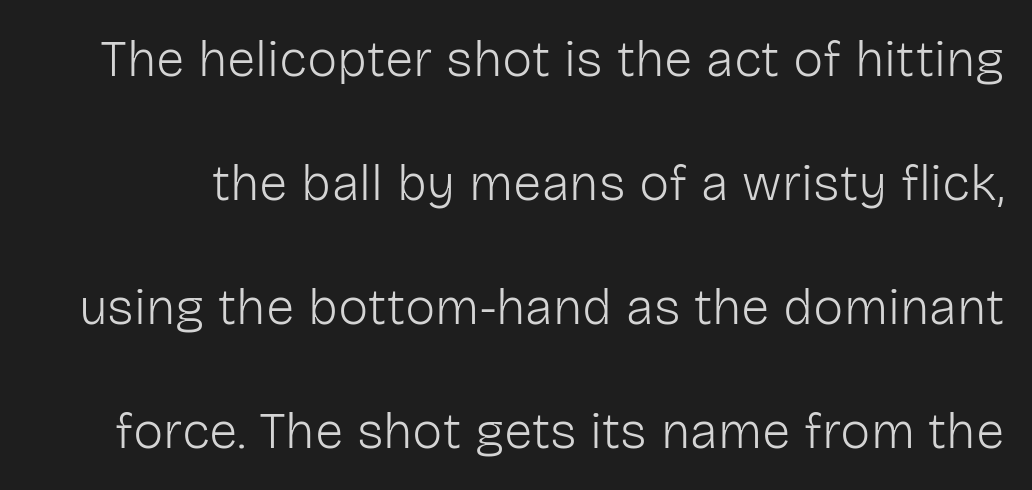
The type family on display is of the sans-serif kind. Italic: no, the glyphs are upright roman. Inter-character spacing is left at the font's built-in metrics. The passage shown is typed in a proportional face where columns would drift. Stems and bowls with no extra thickness — not bold. Successive baselines arrive slowly, with a big drop between each.
